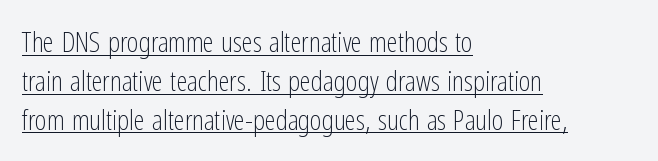
Q: Is the text bold? A: No.
Q: Is the text italic (slanted)? A: No, it is upright.
Q: Is the typeface a serif or a sans-serif typeface? A: Sans-serif.
Q: Is the text underlined? A: Yes.
Q: How is the paragraph aligned? A: Left-aligned.
Q: Is the spacing between letters normal or unusually wide? A: Normal.
Q: Is the spacing between lines tight, normal or loose? A: Normal.
Q: Width (condensed, normal, or wide)? A: Condensed.
Q: Stroke contrast? A: Low.
Q: x-height? A: Medium.
Q: Monospaced? A: No.
